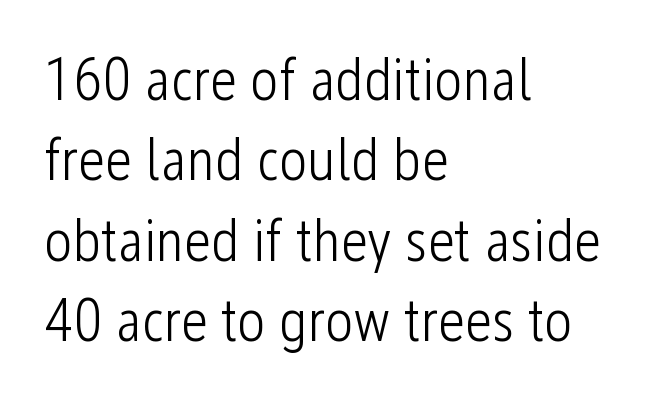
The image shows 60 px light, condensed sans-serif type, upright; set left-aligned, normal line spacing (1.34x), normal letter spacing, not underlined; low stroke contrast and a medium x-height.
